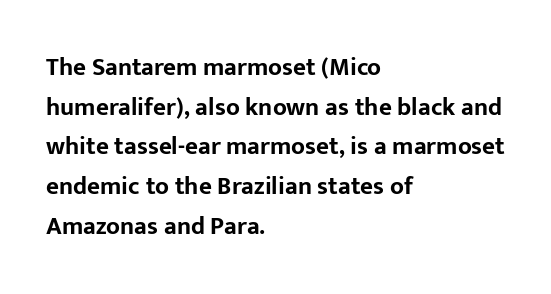
{"italic": "no", "bold": "yes", "underline": "no", "align": "left", "line_spacing": "normal", "line_spacing_ratio": 1.59, "letter_spacing": "normal", "letter_spacing_em": 0.0, "glyph_px": 25}
